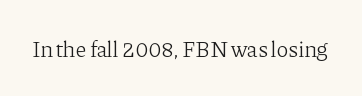
The image shows 22 px text type, upright; set normal letter spacing, not underlined.
